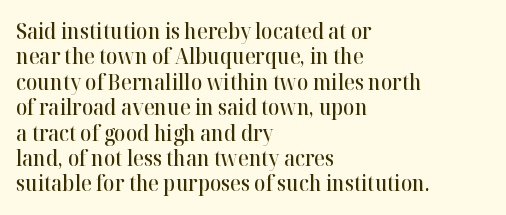
Characters follow at the spacing the type designer built in. Quick note: underline off. Line beginnings align vertically; line endings do not. Does the lettering tilt? It doesn't — this is upright. This is moderately heavy type, rendered in semibold.
